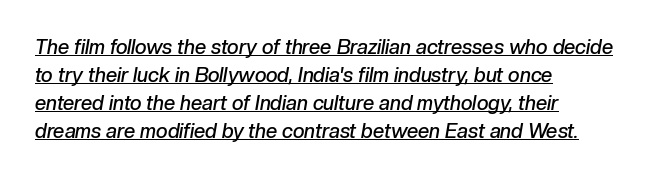
The image shows 20 px text type, italic (leaning right); set left-aligned, normal line spacing (1.4x), normal letter spacing, underlined.
